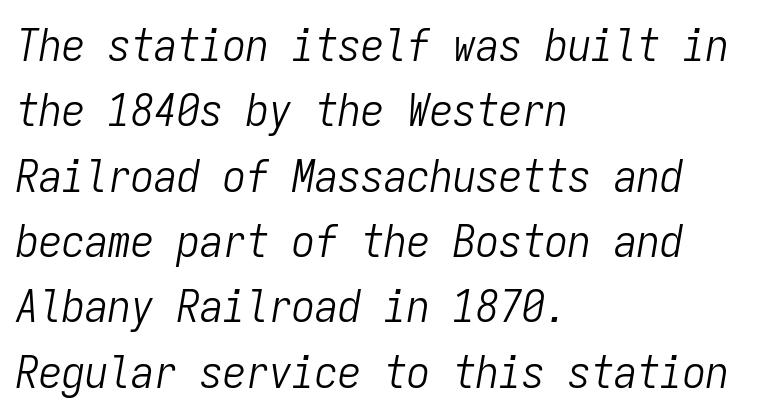
The image shows 46 px light, condensed type, italic (leaning right), monospaced; set left-aligned, normal line spacing (1.42x), normal letter spacing, not underlined; low stroke contrast and a medium x-height.
